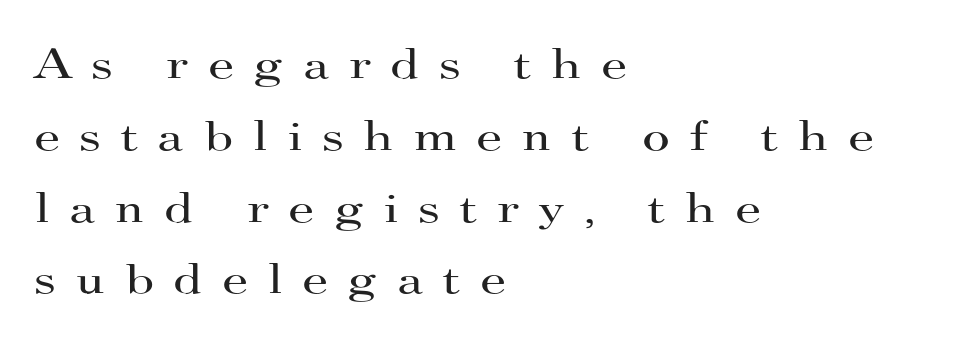
A serif font was chosen for this passage. No letter is thick-stroked: the sample isn't bold. The space directly below the letters is spotless. This is the regular roman posture of the typeface.
